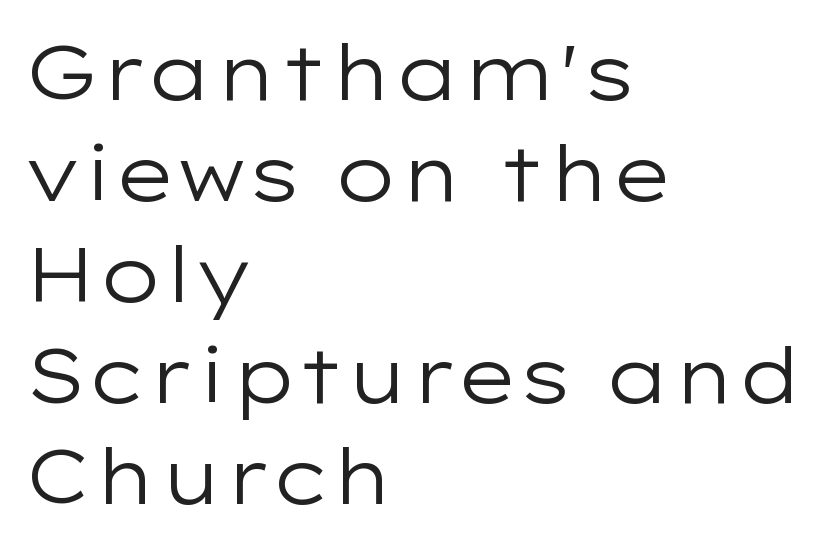
The image shows 76 px regular-weight, wide sans-serif type, upright; set left-aligned, normal line spacing (1.33x), normal letter spacing, not underlined; low stroke contrast and a medium x-height.
